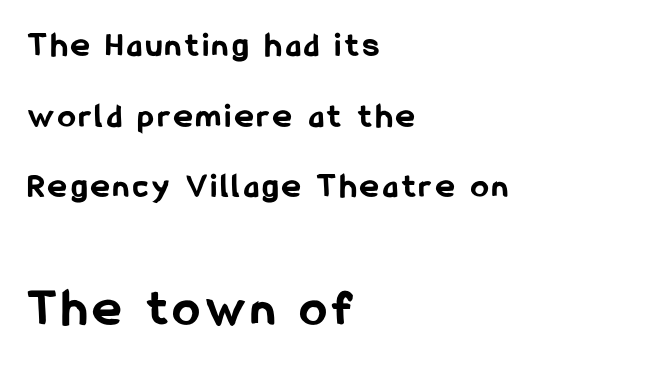
The image shows 53 px bold, condensed sans-serif type, upright; set left-aligned, loose line spacing (2.02x), not underlined; the second (bottom) block is 1.51x larger; low stroke contrast and a medium x-height.
